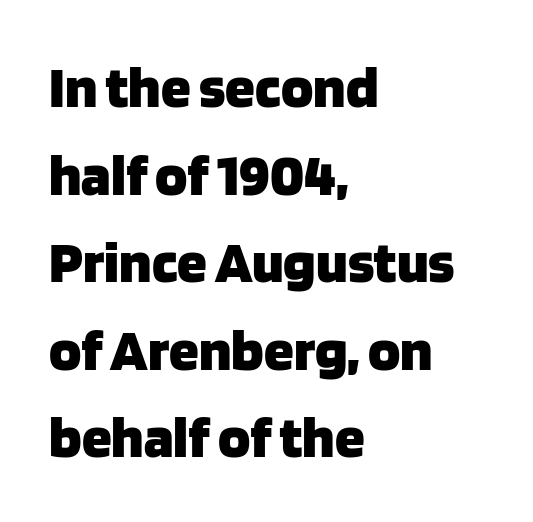
Q: Is the text bold? A: Yes.
Q: Is the text italic (slanted)? A: No, it is upright.
Q: Is the typeface a serif or a sans-serif typeface? A: Sans-serif.
Q: Is the text underlined? A: No.
Q: How is the paragraph aligned? A: Left-aligned.
Q: Is the spacing between letters normal or unusually wide? A: Normal.
Q: Is the spacing between lines tight, normal or loose? A: Normal.
Q: Width (condensed, normal, or wide)? A: Normal.
Q: Stroke contrast? A: Low.
Q: x-height? A: Large.
Q: Monospaced? A: No.
